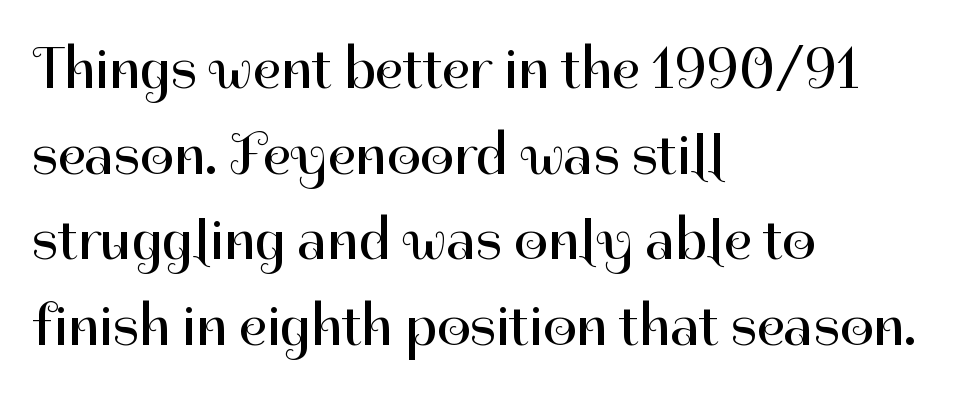
{"serif": "no", "italic": "no", "bold": "no", "weight": "regular", "width": "normal", "stroke_contrast": "high", "x_height": "medium", "monospaced": "no", "underline": "no", "align": "left", "line_spacing": "normal", "line_spacing_ratio": 1.45, "letter_spacing": "normal", "letter_spacing_em": 0.0, "glyph_px": 59}
